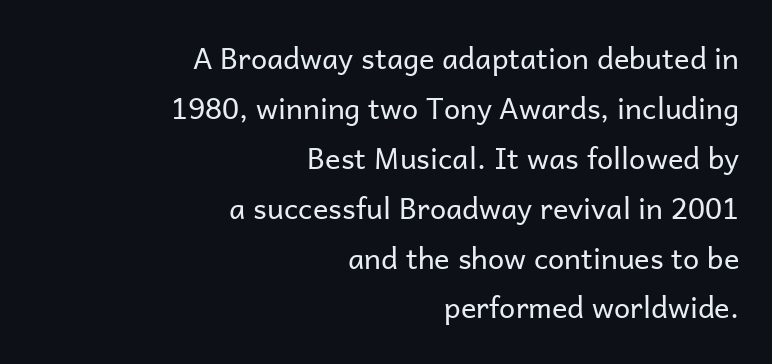
Q: Is the text bold? A: No.
Q: Is the text italic (slanted)? A: No, it is upright.
Q: Is the typeface a serif or a sans-serif typeface? A: Sans-serif.
Q: Is the text underlined? A: No.
Q: How is the paragraph aligned? A: Right-aligned.
Q: Is the spacing between letters normal or unusually wide? A: Normal.
Q: Width (condensed, normal, or wide)? A: Normal.
Q: Stroke contrast? A: Low.
Q: x-height? A: Medium.
Q: Monospaced? A: No.
